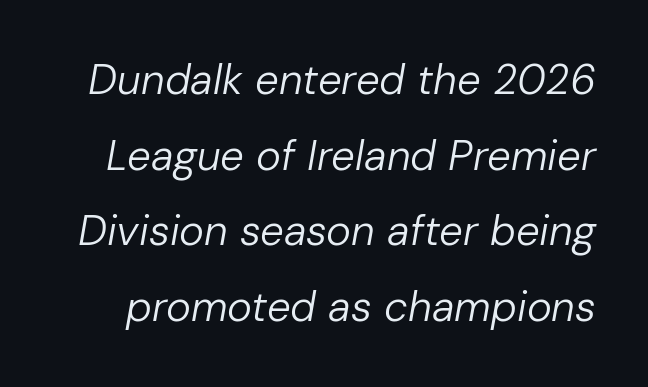
{"italic": "yes", "lean": "right", "slant_degrees": 10, "bold": "no", "weight": "regular", "width": "normal", "stroke_contrast": "low", "x_height": "medium", "monospaced": "no", "underline": "no", "line_spacing_ratio": 1.8, "letter_spacing": "normal", "letter_spacing_em": 0.0, "glyph_px": 42}
